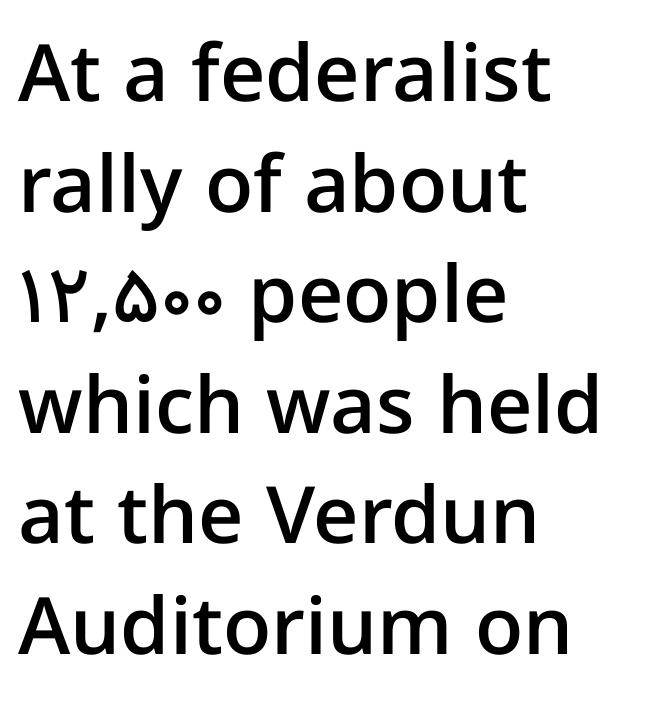
Q: Is the text bold? A: Semi-bold.
Q: Is the text italic (slanted)? A: No, it is upright.
Q: Is the typeface a serif or a sans-serif typeface? A: Sans-serif.
Q: Is the text underlined? A: No.
Q: How is the paragraph aligned? A: Left-aligned.
Q: Is the spacing between letters normal or unusually wide? A: Normal.
Q: Is the spacing between lines tight, normal or loose? A: Normal.
Q: Width (condensed, normal, or wide)? A: Normal.
Q: Stroke contrast? A: Low.
Q: x-height? A: Medium.
Q: Monospaced? A: No.
